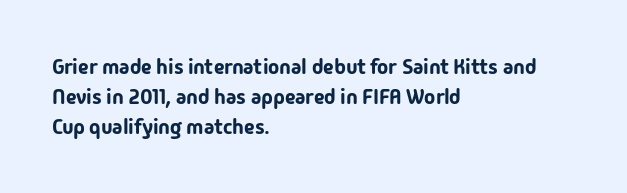
Q: Is the text italic (slanted)? A: No, it is upright.
Q: Is the text underlined? A: No.
Q: How is the paragraph aligned? A: Left-aligned.
Q: Is the spacing between letters normal or unusually wide? A: Normal.
Q: Is the spacing between lines tight, normal or loose? A: Normal.
